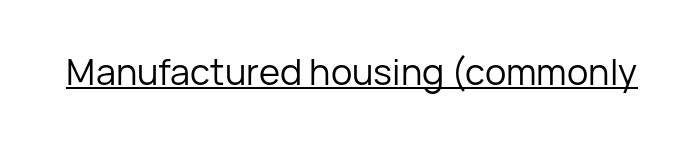
Looks like regular typesetting: each glyph gets only the width it needs. Unlike a traditional serif, this face leaves its strokes unadorned. Rendered with straight, roman letterforms. Underlining? Definitely there.
